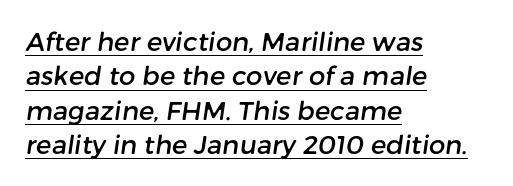
Does the copy run flush right? No — it runs flush left. How would I describe the line gaps? Plain and ordinary. Underlining? Definitely there. Tracking value appears to be zero — textbook default spacing.
